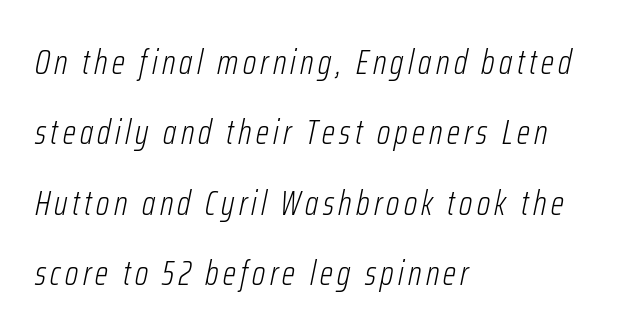
{"italic": "yes", "lean": "right", "slant_degrees": 12, "bold": "no", "weight": "light", "width": "condensed", "stroke_contrast": "low", "x_height": "medium", "monospaced": "no", "underline": "no", "align": "left", "line_spacing": "loose", "line_spacing_ratio": 2.07, "glyph_px": 34}
